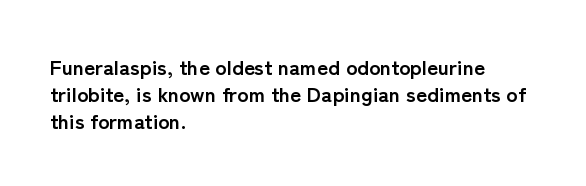
Q: Is the text bold? A: Yes.
Q: Is the text italic (slanted)? A: No, it is upright.
Q: Is the text underlined? A: No.
Q: How is the paragraph aligned? A: Left-aligned.
Q: Is the spacing between letters normal or unusually wide? A: Normal.
Q: Is the spacing between lines tight, normal or loose? A: Normal.
